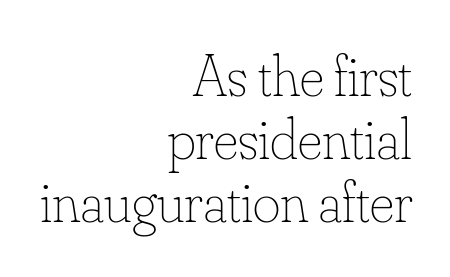
The specimen reads as upright at a glance. This sample trades vertical openness for compactness between lines. Casual observation: everything's shoved over to the right. Bare-footed words on every line.
